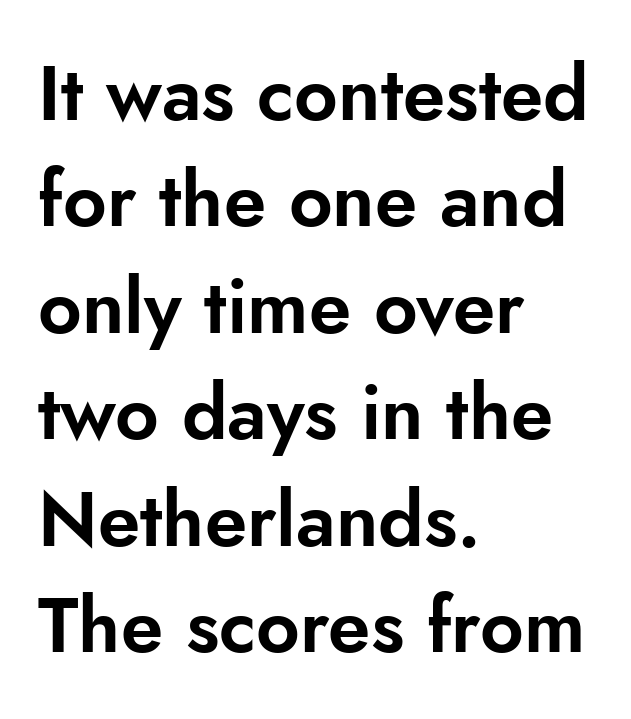
Q: Is the text italic (slanted)? A: No, it is upright.
Q: Is the typeface a serif or a sans-serif typeface? A: Sans-serif.
Q: Is the text underlined? A: No.
Q: How is the paragraph aligned? A: Left-aligned.
Q: Is the spacing between letters normal or unusually wide? A: Normal.
Q: Is the spacing between lines tight, normal or loose? A: Normal.
Q: Width (condensed, normal, or wide)? A: Normal.
Q: Stroke contrast? A: Low.
Q: x-height? A: Small.
Q: Monospaced? A: No.
